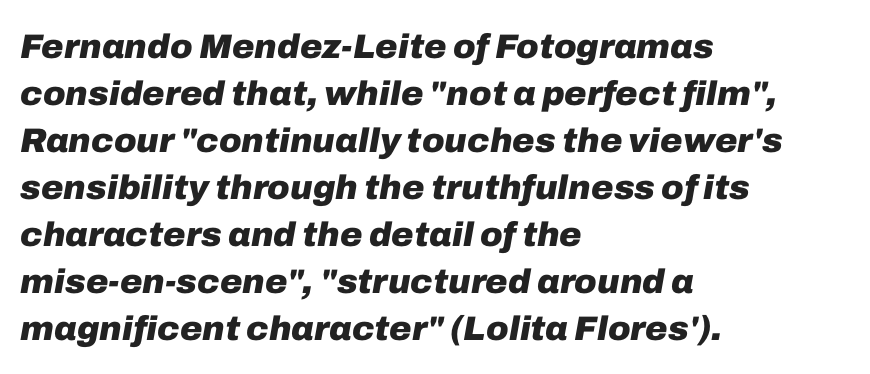
This sample has the flowing, uneven cadence of proportional lettering. Honestly, there is no underline to notice here at all. Does the leading feel generous? No, just average. Posture: slanted. Letter spacing: default.
